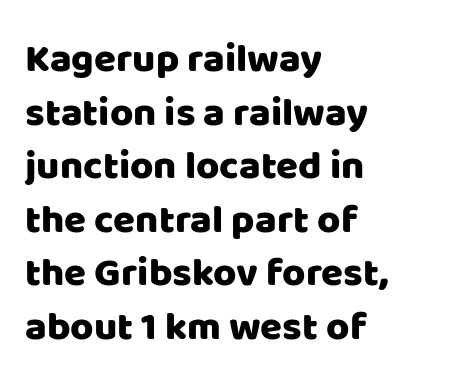
The image shows 40 px sans-serif type, upright; set left-aligned, normal line spacing (1.34x), normal letter spacing, not underlined; low stroke contrast and a large x-height.
